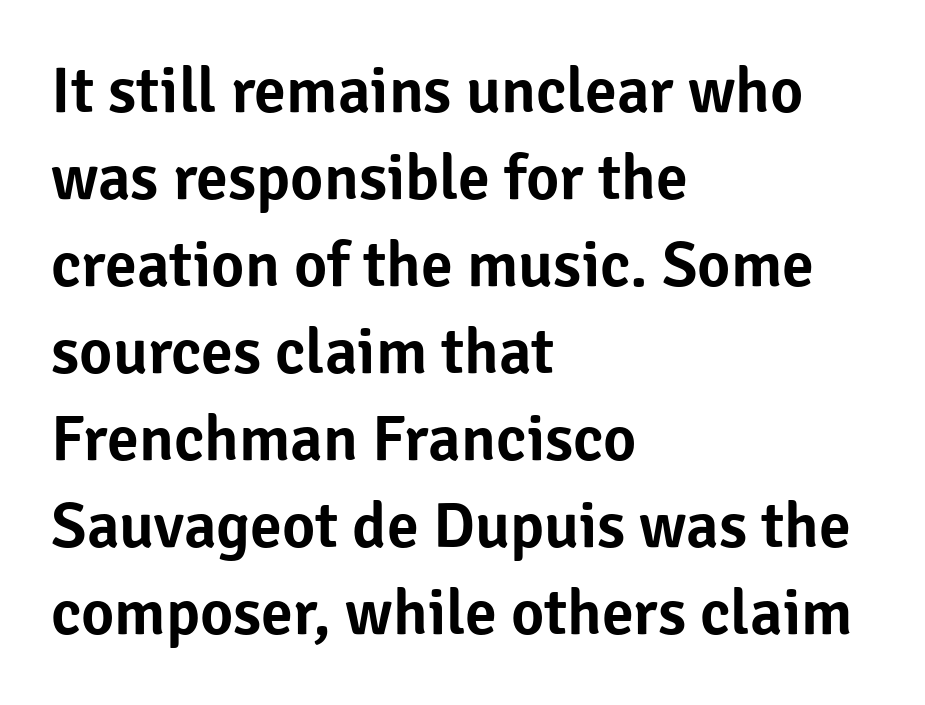
Q: Is the text italic (slanted)? A: No, it is upright.
Q: Is the typeface a serif or a sans-serif typeface? A: Sans-serif.
Q: Is the text underlined? A: No.
Q: How is the paragraph aligned? A: Left-aligned.
Q: Is the spacing between letters normal or unusually wide? A: Normal.
Q: Is the spacing between lines tight, normal or loose? A: Normal.
Q: Width (condensed, normal, or wide)? A: Normal.
Q: Stroke contrast? A: Low.
Q: x-height? A: Medium.
Q: Monospaced? A: No.
